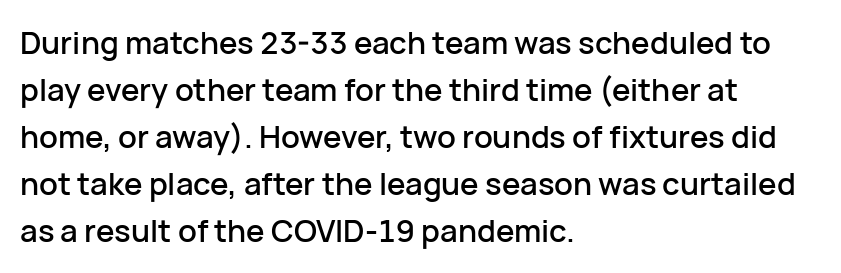
The image shows 31 px sans-serif type, upright; set left-aligned, normal line spacing (1.52x), normal letter spacing, not underlined; low stroke contrast and a medium x-height.
